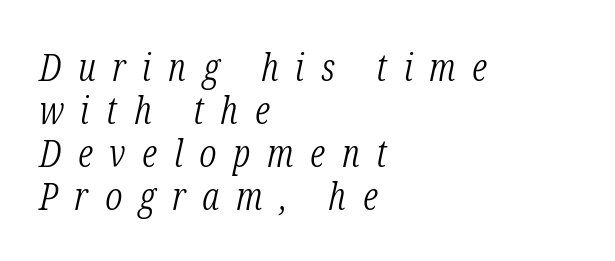
Honestly, the rows look squashed on top of each other. Compared with a centered layout, this one pins lines to the left instead. Beneath every word, the page is bare. The lettering tilts uniformly, giving the passage an italic look. Substantial extra tracking has been applied to these lines. The rendering shows small feet on the letterforms — a serif design.
